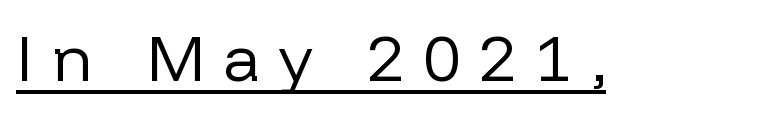
The image shows 65 px regular-weight sans-serif type, upright; set unusually wide letter spacing (+0.29 em), underlined; low stroke contrast and a medium x-height.
